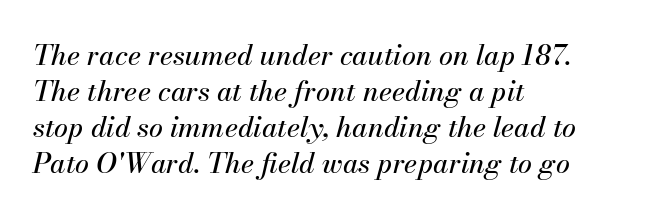
The image shows 28 px text type, italic (leaning right); set left-aligned, normal line spacing (1.28x), normal letter spacing, not underlined; medium stroke contrast and a small x-height.
